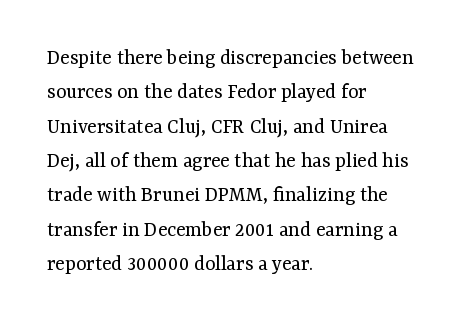
The image shows 22 px text type, upright; set left-aligned, normal line spacing (1.56x), normal letter spacing, not underlined.
